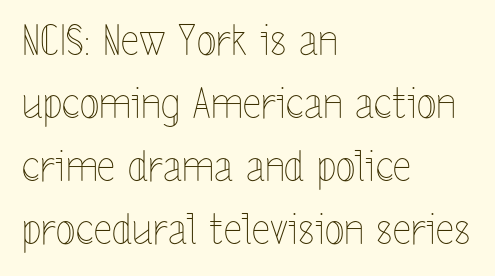
Q: Is the text bold? A: No.
Q: Is the text italic (slanted)? A: No, it is upright.
Q: Is the text underlined? A: No.
Q: How is the paragraph aligned? A: Left-aligned.
Q: Is the spacing between letters normal or unusually wide? A: Normal.
Q: Is the spacing between lines tight, normal or loose? A: Normal.
Q: Width (condensed, normal, or wide)? A: Condensed.
Q: x-height? A: Medium.
Q: Monospaced? A: No.
